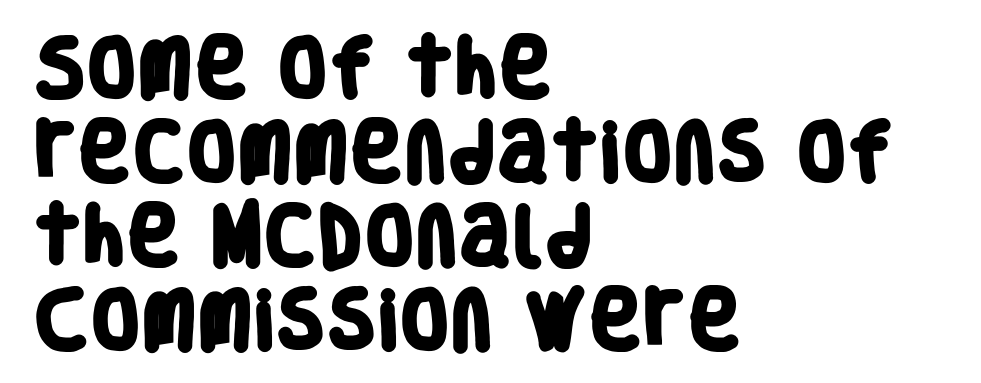
Q: Is the text bold? A: Yes.
Q: Is the typeface a serif or a sans-serif typeface? A: Sans-serif.
Q: Is the text underlined? A: No.
Q: How is the paragraph aligned? A: Left-aligned.
Q: Is the spacing between letters normal or unusually wide? A: Normal.
Q: Is the spacing between lines tight, normal or loose? A: Normal.
Q: Width (condensed, normal, or wide)? A: Condensed.
Q: Stroke contrast? A: Low.
Q: x-height? A: Large.
Q: Monospaced? A: No.
